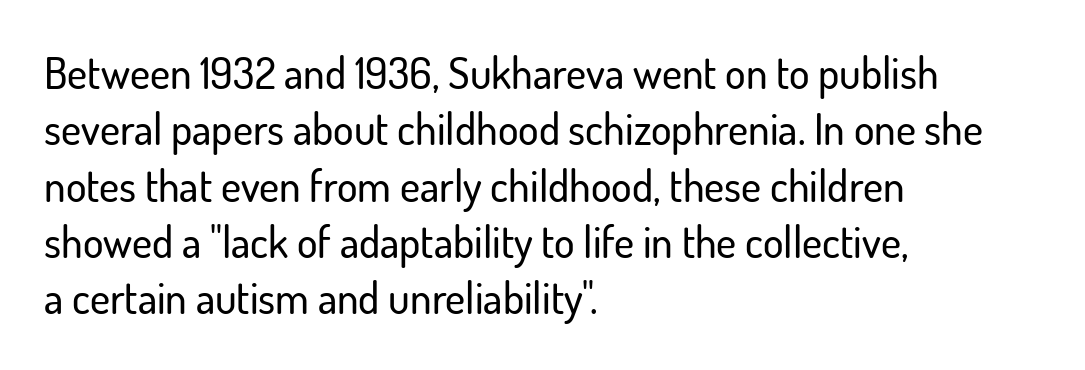
The font's upright variant was chosen for this text. Students, note that the glyphs here touch the page at normal intervals. Character widths vary here, with narrow letters taking less room than wide ones. The lines are quadded left. The typeface chosen for these lines omits serifs. The designer left line spacing at the default.
